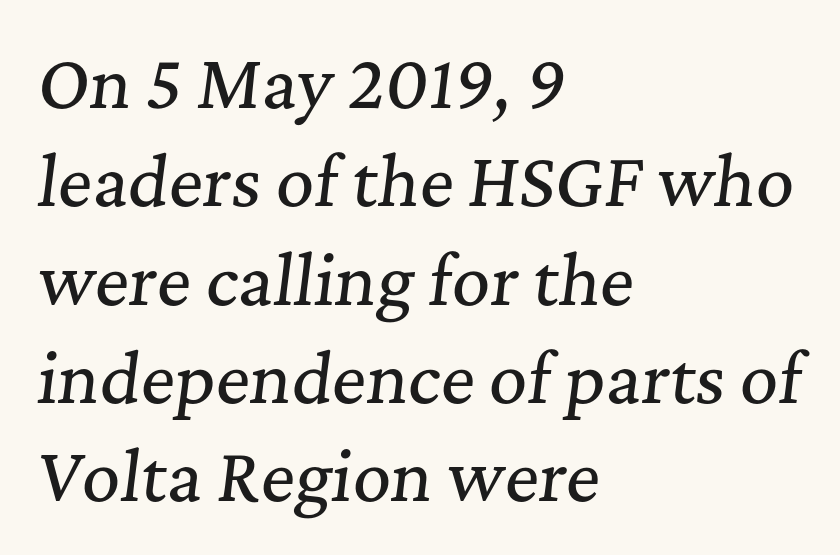
Character widths vary here, with narrow letters taking less room than wide ones. Nothing unusual about the tracking: characters are spaced as the font intends. In terms of leading, this rendering sits right in the middle. Just letters on the line, the space beneath them empty. The typography opts for an oblique posture over an upright one.
